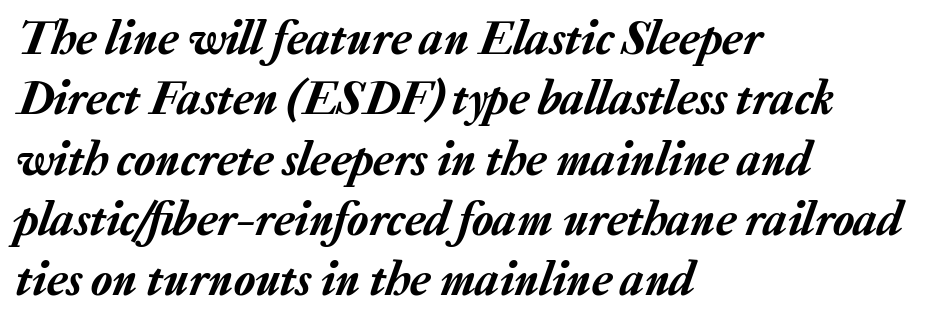
Nobody touched the tracking dial on this one. A typesetter would call this proportional, since set widths differ per character. Unmarked baselines from the first word to the last. In terms of posture, this sample is oblique.
